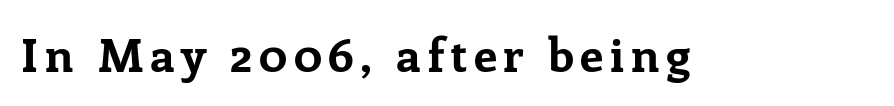
Is there any slant? The stems are plumb. This is serif lettering, the kind often seen in printed books. These lines carry a lot of weight — the face is fully bold. Check under the words: just untouched page. Think of a printed novel: that variable character pitch is what you see here.
